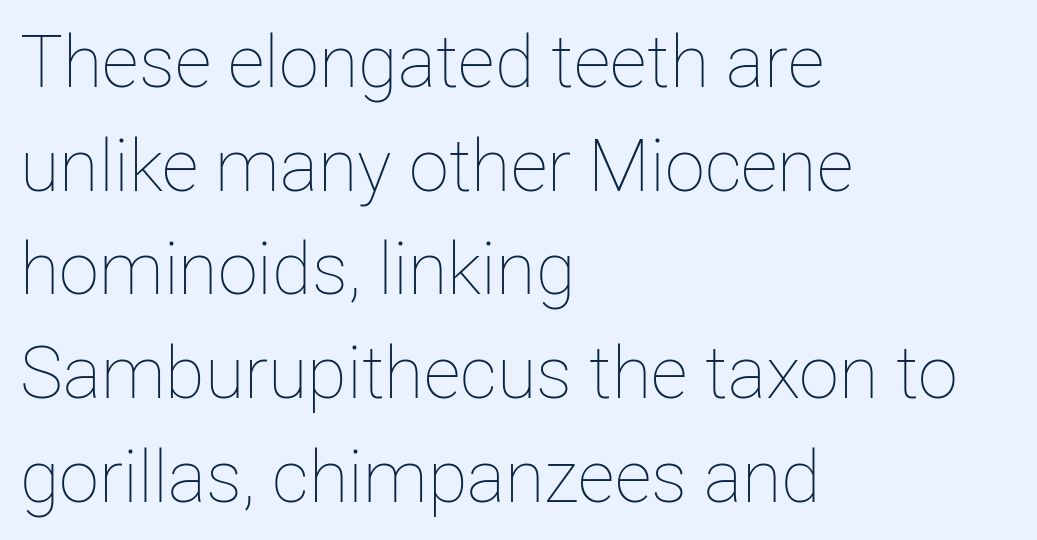
The image shows 72 px thin type, upright; set left-aligned, normal line spacing (1.44x), normal letter spacing, not underlined; low stroke contrast and a medium x-height.
